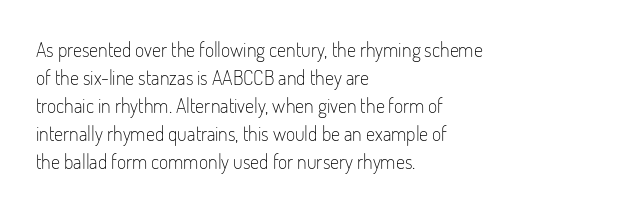
A roman cut, with each character standing at attention. Compared with a centered layout, this one pins lines to the left instead. Evenly set lines give the paragraph a standard silhouette. Heft: none added — not bold. The baseline area is clear.
